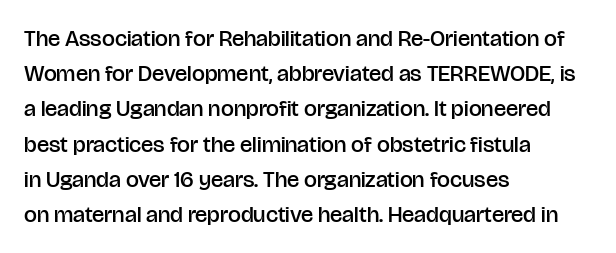
{"italic": "no", "bold": "semi", "underline": "no", "align": "left", "line_spacing": "normal", "line_spacing_ratio": 1.53, "letter_spacing": "normal", "letter_spacing_em": 0.0, "glyph_px": 23}
